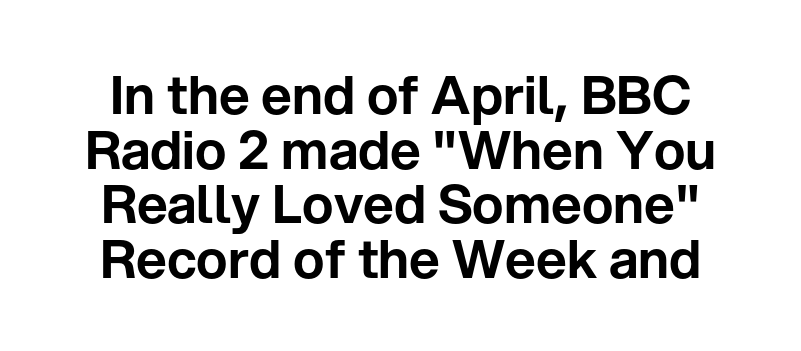
Q: Is the text italic (slanted)? A: No, it is upright.
Q: Is the typeface a serif or a sans-serif typeface? A: Sans-serif.
Q: Is the text underlined? A: No.
Q: Is the spacing between letters normal or unusually wide? A: Normal.
Q: Is the spacing between lines tight, normal or loose? A: Tight.
Q: Width (condensed, normal, or wide)? A: Normal.
Q: Stroke contrast? A: Low.
Q: x-height? A: Medium.
Q: Monospaced? A: No.
